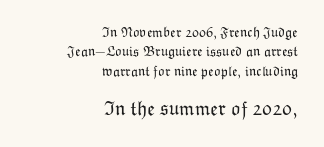
Q: Is the text bold? A: No.
Q: Is the text italic (slanted)? A: No, it is upright.
Q: Is the text underlined? A: No.
Q: How is the paragraph aligned? A: Right-aligned.
Q: Is the spacing between letters normal or unusually wide? A: Normal.
Q: Is the spacing between lines tight, normal or loose? A: Normal.
Q: Which block of text is set in a larger size, the first (top) or the second (bottom)? A: The second (bottom) one.
